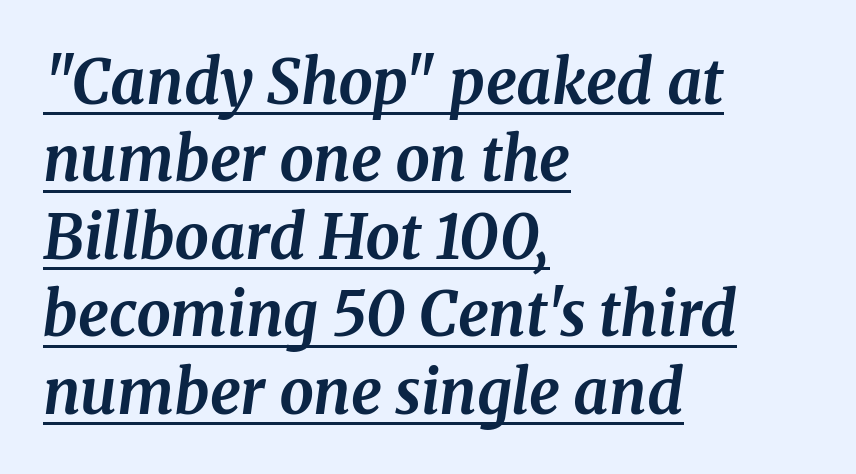
Q: Is the text bold? A: Yes.
Q: Is the text italic (slanted)? A: Yes, it leans right by about 8 degrees.
Q: Is the typeface a serif or a sans-serif typeface? A: Serif.
Q: Is the text underlined? A: Yes.
Q: How is the paragraph aligned? A: Left-aligned.
Q: Is the spacing between letters normal or unusually wide? A: Normal.
Q: Is the spacing between lines tight, normal or loose? A: Normal.
Q: Width (condensed, normal, or wide)? A: Normal.
Q: Stroke contrast? A: Medium.
Q: x-height? A: Medium.
Q: Monospaced? A: No.
